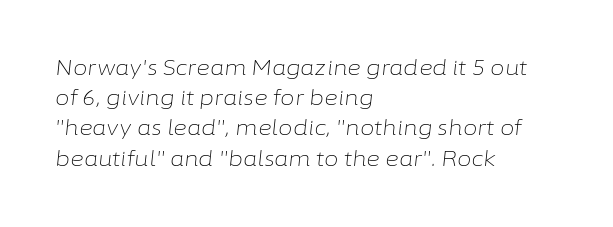
Q: Is the text bold? A: No.
Q: Is the text italic (slanted)? A: Yes, it leans right by about 6 degrees.
Q: Is the text underlined? A: No.
Q: How is the paragraph aligned? A: Left-aligned.
Q: Is the spacing between letters normal or unusually wide? A: Normal.
Q: Is the spacing between lines tight, normal or loose? A: Normal.
